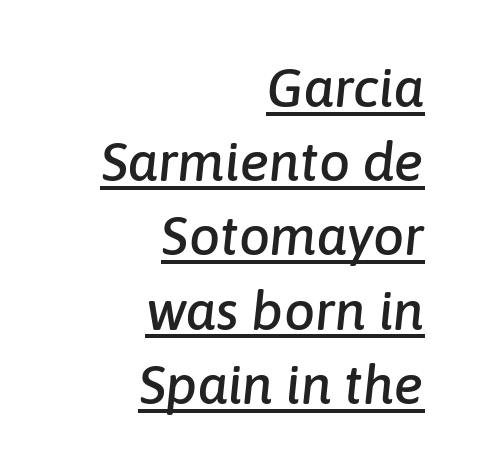
Q: Is the text italic (slanted)? A: Yes, it leans right by about 6 degrees.
Q: Is the text underlined? A: Yes.
Q: How is the paragraph aligned? A: Right-aligned.
Q: Is the spacing between letters normal or unusually wide? A: Normal.
Q: Is the spacing between lines tight, normal or loose? A: Normal.
Q: Width (condensed, normal, or wide)? A: Normal.
Q: Stroke contrast? A: Low.
Q: x-height? A: Medium.
Q: Monospaced? A: No.
